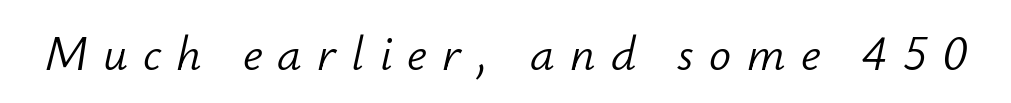
The image shows 49 px light type, italic (leaning right); set unusually wide letter spacing (+0.31 em), not underlined; low stroke contrast and a small x-height.
